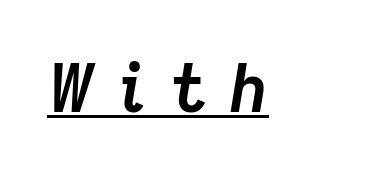
The image shows 66 px semibold type, italic (leaning right); set unusually wide letter spacing (+0.35 em), underlined; low stroke contrast and a medium x-height.
